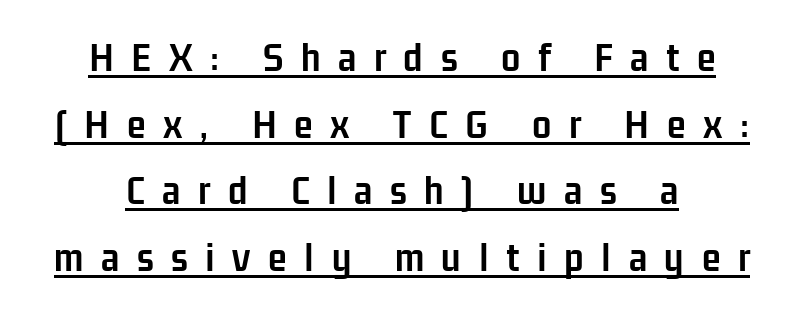
Q: Is the text bold? A: Yes.
Q: Is the text italic (slanted)? A: No, it is upright.
Q: Is the typeface a serif or a sans-serif typeface? A: Sans-serif.
Q: Is the text underlined? A: Yes.
Q: How is the paragraph aligned? A: Centered.
Q: Is the spacing between letters normal or unusually wide? A: Unusually wide.
Q: Is the spacing between lines tight, normal or loose? A: Normal.
Q: Width (condensed, normal, or wide)? A: Condensed.
Q: Stroke contrast? A: Low.
Q: x-height? A: Medium.
Q: Monospaced? A: No.
